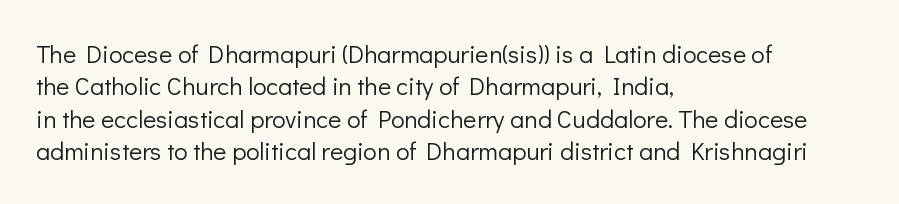
{"italic": "no", "bold": "no", "underline": "no", "align": "left", "line_spacing": "normal", "line_spacing_ratio": 1.3, "letter_spacing": "normal", "letter_spacing_em": 0.0, "glyph_px": 25}
